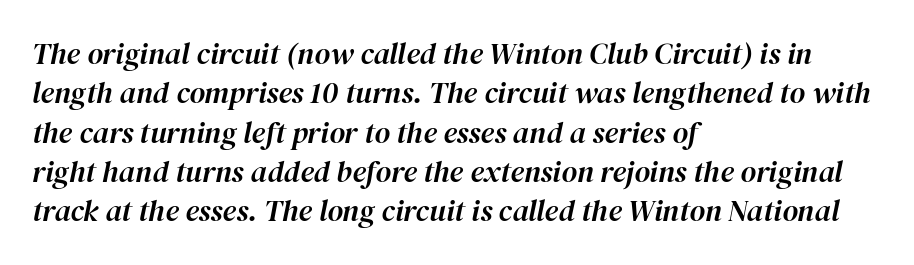
The image shows 30 px text type, italic (leaning right); set left-aligned, normal line spacing (1.31x), normal letter spacing, not underlined; high stroke contrast and a medium x-height.
